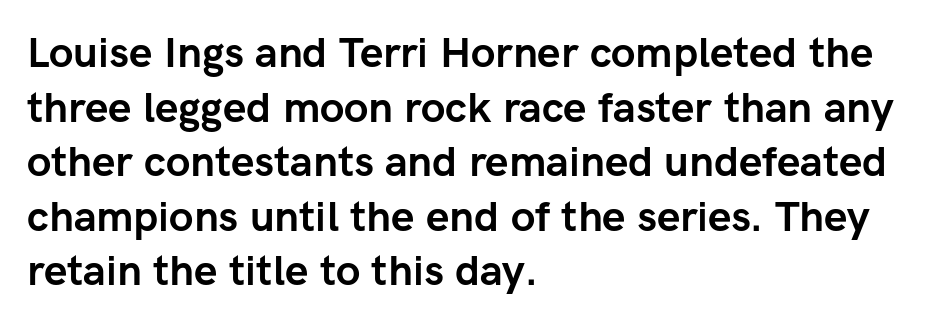
Q: Is the text bold? A: Yes.
Q: Is the text italic (slanted)? A: No, it is upright.
Q: Is the typeface a serif or a sans-serif typeface? A: Sans-serif.
Q: Is the text underlined? A: No.
Q: How is the paragraph aligned? A: Left-aligned.
Q: Is the spacing between letters normal or unusually wide? A: Normal.
Q: Is the spacing between lines tight, normal or loose? A: Normal.
Q: Width (condensed, normal, or wide)? A: Normal.
Q: Stroke contrast? A: Low.
Q: x-height? A: Medium.
Q: Monospaced? A: No.
